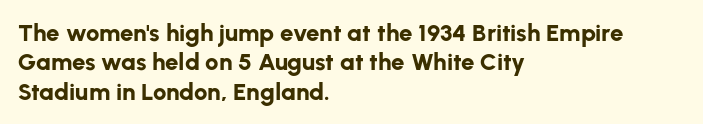
Q: Is the text bold? A: Yes.
Q: Is the text italic (slanted)? A: No, it is upright.
Q: Is the text underlined? A: No.
Q: How is the paragraph aligned? A: Left-aligned.
Q: Is the spacing between letters normal or unusually wide? A: Normal.
